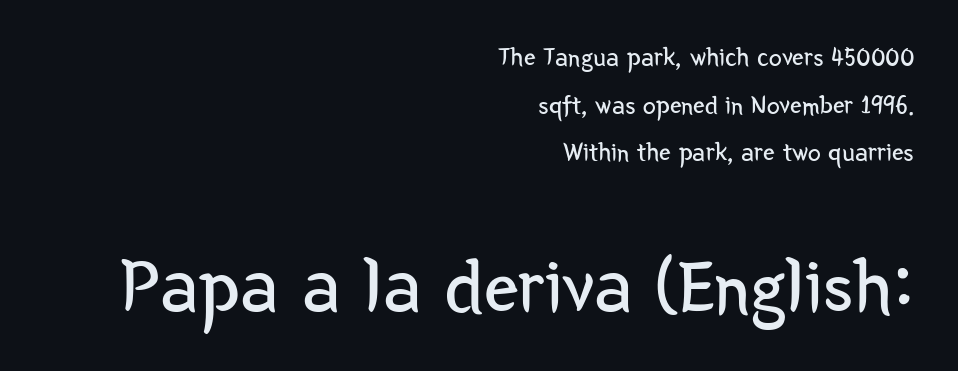
{"serif": "no", "italic": "no", "bold": "no", "weight": "regular", "width": "condensed", "stroke_contrast": "low", "x_height": "medium", "monospaced": "no", "underline": "no", "align": "right", "line_spacing_ratio": 1.83, "letter_spacing": "normal", "letter_spacing_em": 0.0, "larger_block": "second", "size_ratio": 2.96, "glyph_px": 77}
